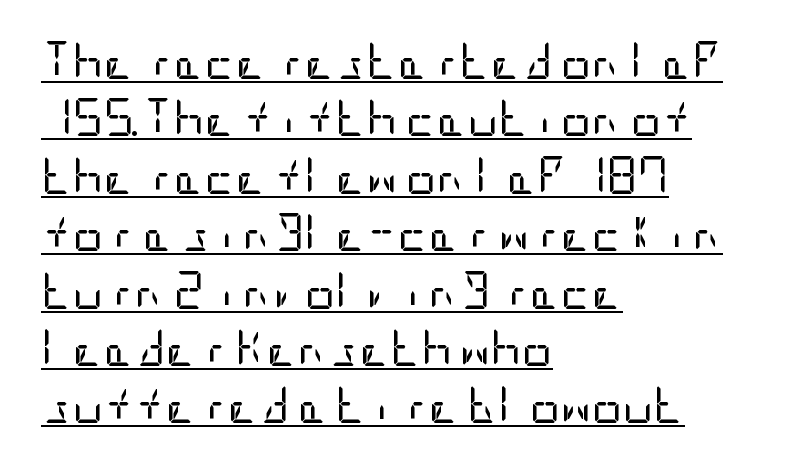
{"serif": "no", "italic": "no", "bold": "no", "weight": "regular", "width": "condensed", "stroke_contrast": "low", "x_height": "large", "underline": "yes", "align": "left", "line_spacing": "normal", "line_spacing_ratio": 1.51, "letter_spacing": "normal", "letter_spacing_em": 0.0, "glyph_px": 38}
